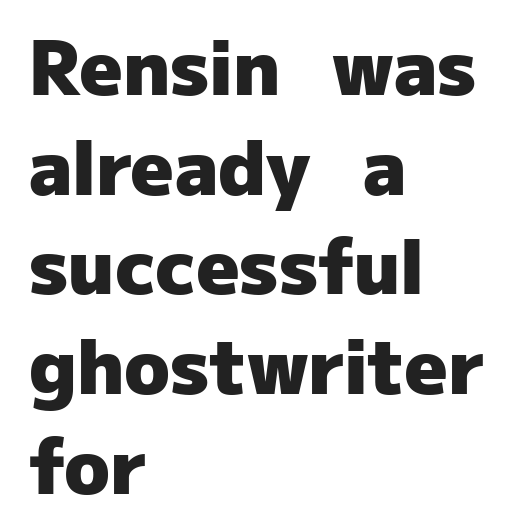
The image shows 75 px heavy sans-serif type, upright; set left-aligned, normal line spacing (1.33x), normal letter spacing, not underlined; low stroke contrast and a medium x-height.
